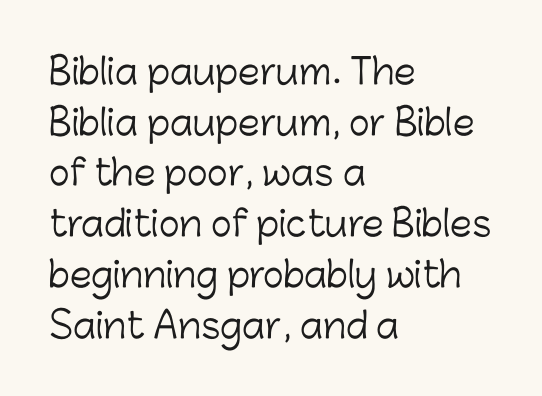
{"serif": "no", "italic": "no", "bold": "no", "weight": "light", "width": "normal", "stroke_contrast": "low", "x_height": "medium", "monospaced": "no", "underline": "no", "align": "left", "line_spacing": "normal", "line_spacing_ratio": 1.45, "letter_spacing": "normal", "letter_spacing_em": 0.0, "glyph_px": 35}
